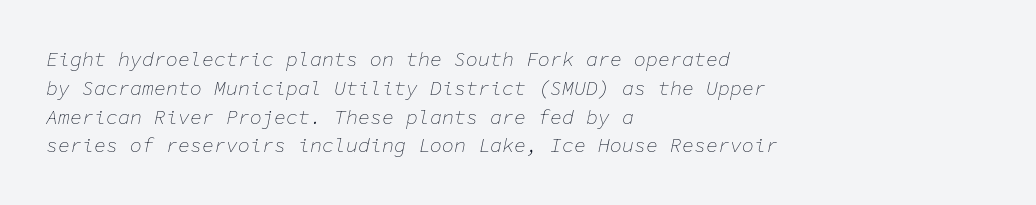
Q: Is the text bold? A: No.
Q: Is the text italic (slanted)? A: Yes, it leans right by about 11 degrees.
Q: Is the text underlined? A: No.
Q: How is the paragraph aligned? A: Left-aligned.
Q: Is the spacing between letters normal or unusually wide? A: Normal.
Q: Is the spacing between lines tight, normal or loose? A: Normal.
